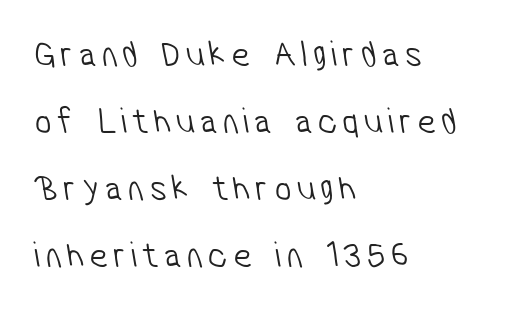
The string is rendered with underlining switched off. Observe the absence of serifs on each vertical stroke in this sample. Do the characters align in a grid? No, the font is proportional. Is the type heavy? It reads as light-to-regular instead. A classic flush-left, rag-right setting is used for this passage.
